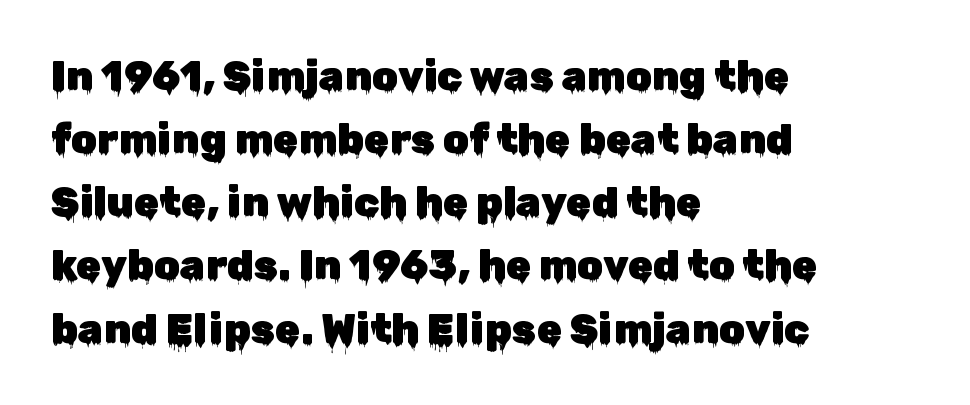
{"serif": "no", "italic": "no", "width": "normal", "stroke_contrast": "low", "x_height": "medium", "monospaced": "no", "underline": "no", "align": "left", "line_spacing": "normal", "line_spacing_ratio": 1.54, "letter_spacing": "normal", "letter_spacing_em": 0.0, "glyph_px": 41}
